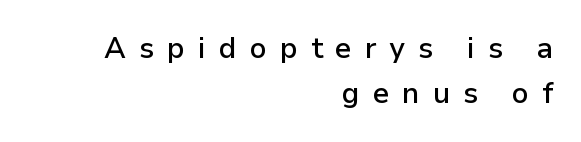
Q: Is the text bold? A: Semi-bold.
Q: Is the text italic (slanted)? A: No, it is upright.
Q: Is the typeface a serif or a sans-serif typeface? A: Sans-serif.
Q: Is the text underlined? A: No.
Q: How is the paragraph aligned? A: Right-aligned.
Q: Is the spacing between letters normal or unusually wide? A: Unusually wide.
Q: Is the spacing between lines tight, normal or loose? A: Normal.
Q: Width (condensed, normal, or wide)? A: Normal.
Q: Stroke contrast? A: Low.
Q: x-height? A: Medium.
Q: Monospaced? A: No.
